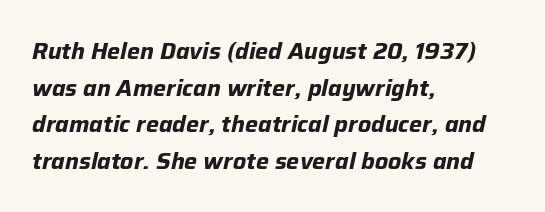
{"italic": "yes", "lean": "right", "slant_degrees": 12, "bold": "yes", "underline": "no", "align": "left", "line_spacing": "normal", "line_spacing_ratio": 1.59, "letter_spacing": "normal", "letter_spacing_em": 0.0, "glyph_px": 23}
